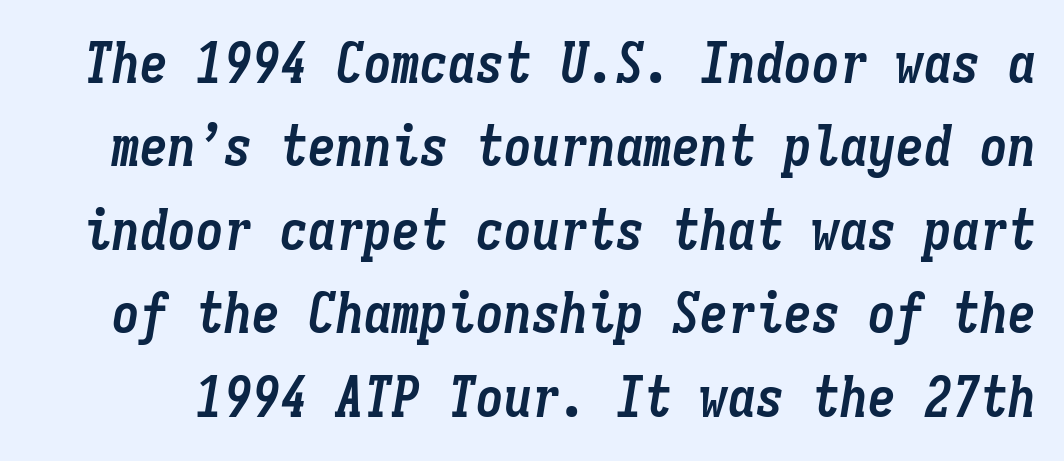
The font is running at its bold setting. Decoration check: the copy has no underline. This block has exactly the height ordinary leading produces. The gaps between neighbouring characters are ordinary and unremarkable. When letters slant like this, we call the style italic. These lines are rendered in a fixed-pitch font.
